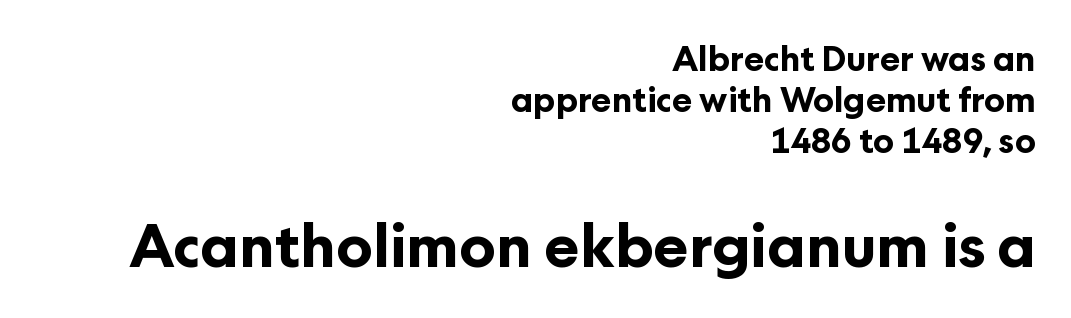
{"serif": "no", "italic": "no", "bold": "yes", "weight": "bold", "width": "normal", "stroke_contrast": "low", "x_height": "medium", "monospaced": "no", "underline": "no", "align": "right", "line_spacing_ratio": 1.21, "letter_spacing": "normal", "letter_spacing_em": 0.0, "larger_block": "second", "size_ratio": 1.74, "glyph_px": 59}
